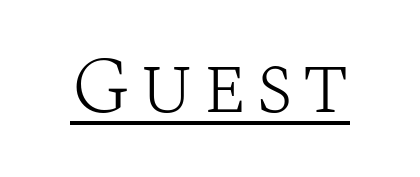
Does a line run under the words? Yes, clearly. This is roman type, the default non-slanted kind. The type family on display is of the serif kind. The typesetting does not lean heavy: it is not bold.
